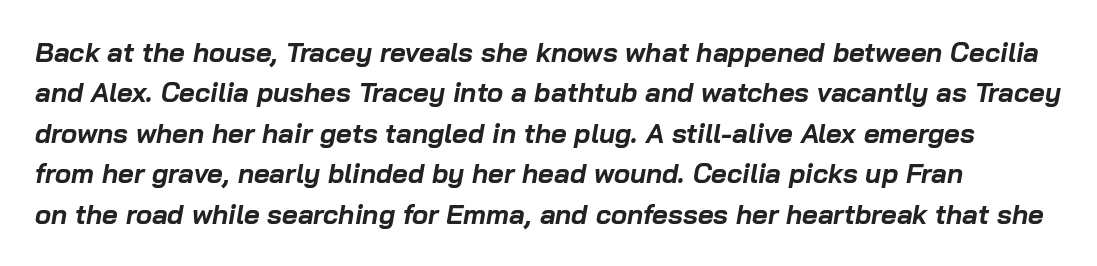
Strokes here are thick enough to call this a true bold. There is no visible air inserted between adjacent glyphs. This is oblique type, the kind used for emphasis or titles. The words here are not underlined. The rendering uses a moderate line-height, typical for paragraphs.
